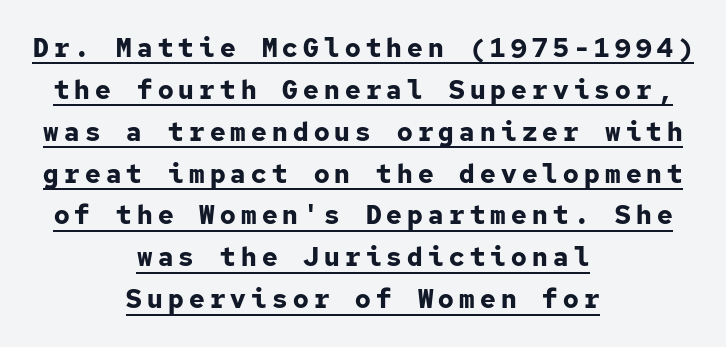
Emphasis is given by a line drawn under the lettering. The tracking jumps out immediately: characters are airy and widely separated. The lettering stays uniformly vertical, giving the passage a roman look. Line starts and ends both wander, symmetrically. Emphasis by weight is at full strength: bold.
